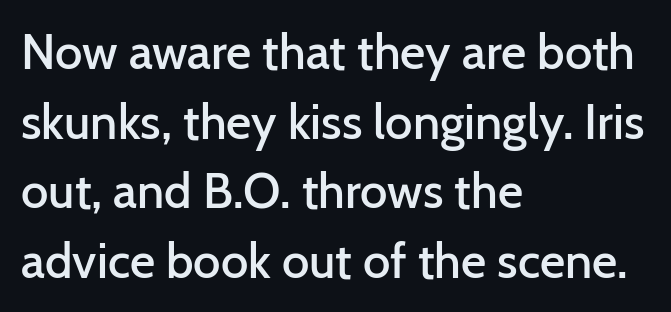
{"serif": "no", "italic": "no", "bold": "semi", "weight": "semibold", "width": "normal", "stroke_contrast": "low", "x_height": "medium", "monospaced": "no", "underline": "no", "align": "left", "line_spacing": "normal", "line_spacing_ratio": 1.42, "letter_spacing": "normal", "letter_spacing_em": 0.0, "glyph_px": 49}
